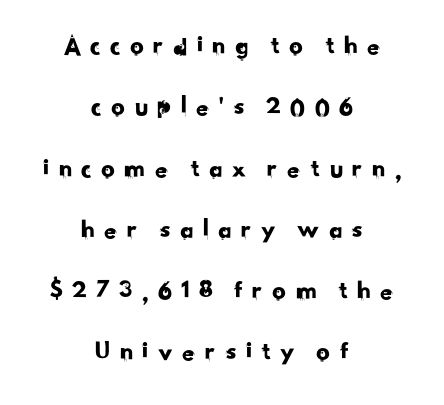
The line-height multiplier appears high, well above default. The lines in this sample share a center point and differ in where they start and stop. This rendering widens character spacing well past its baseline value. Quick note: underline off.
